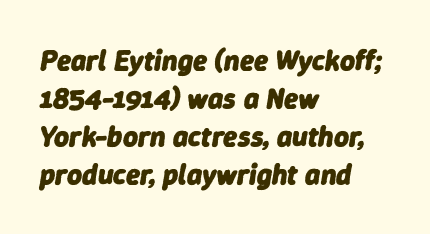
Q: Is the text bold? A: Yes.
Q: Is the text italic (slanted)? A: Yes, it leans right by about 9 degrees.
Q: Is the text underlined? A: No.
Q: How is the paragraph aligned? A: Left-aligned.
Q: Is the spacing between letters normal or unusually wide? A: Normal.
Q: Is the spacing between lines tight, normal or loose? A: Normal.
Q: Width (condensed, normal, or wide)? A: Normal.
Q: Stroke contrast? A: Low.
Q: x-height? A: Medium.
Q: Monospaced? A: No.
